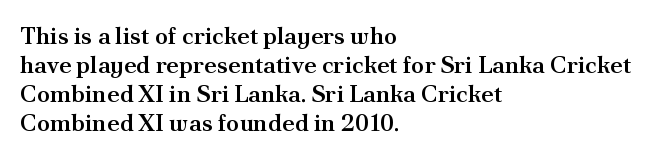
A fair bit of extra ink — the face is semibold, not bold. Reading down the block, your eye returns to a fixed left position each line. Style check: upright. Compared with typical body copy, the letter spacing here is the same. The passage shown is not underscored anywhere.
